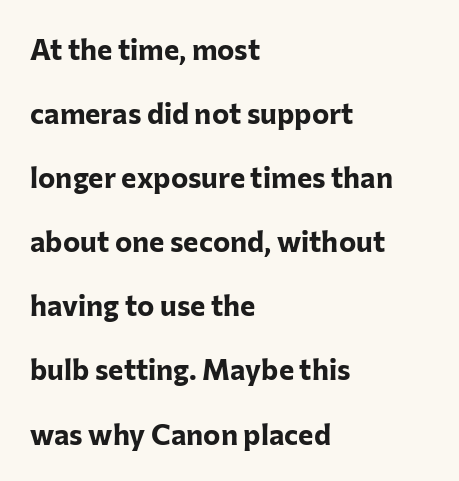
Each letter keeps its own natural width here, so spacing adapts to shape. The type sits square on the baseline with zero lean. Observe the ordinary spacing: letters are neighbours, not strangers. Students, this is bold: see how much ink each stroke carries. One-word summary of the alignment: left. The leading is generous, giving the passage an open texture.
